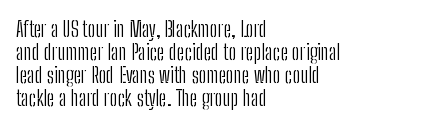
{"italic": "no", "bold": "no", "underline": "no", "align": "left", "line_spacing": "tight", "line_spacing_ratio": 1.09, "letter_spacing": "normal", "letter_spacing_em": 0.0, "glyph_px": 21}
